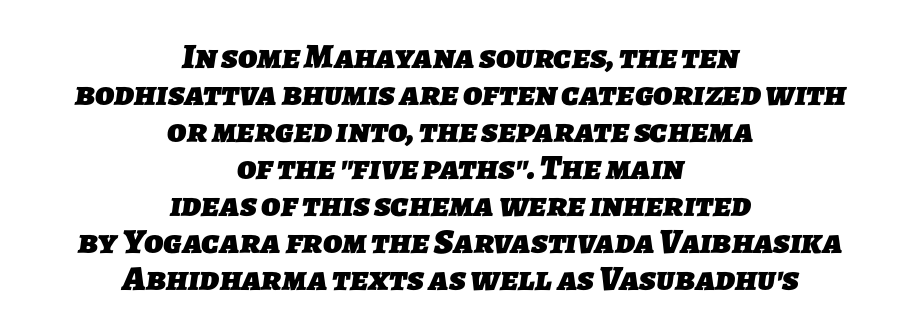
{"serif": "no", "bold": "yes", "weight": "heavy", "width": "normal", "stroke_contrast": "low", "x_height": "medium", "monospaced": "no", "underline": "no", "align": "center", "line_spacing": "tight", "line_spacing_ratio": 1.03, "letter_spacing": "normal", "letter_spacing_em": 0.0, "glyph_px": 36}
